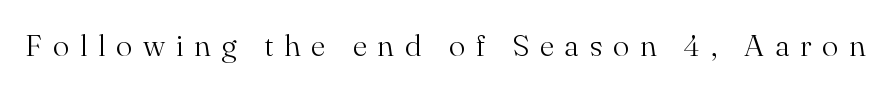
{"serif": "yes", "italic": "no", "bold": "no", "weight": "light", "width": "normal", "stroke_contrast": "medium", "x_height": "small", "monospaced": "no", "underline": "no", "letter_spacing": "wide", "letter_spacing_em": 0.34, "glyph_px": 31}
